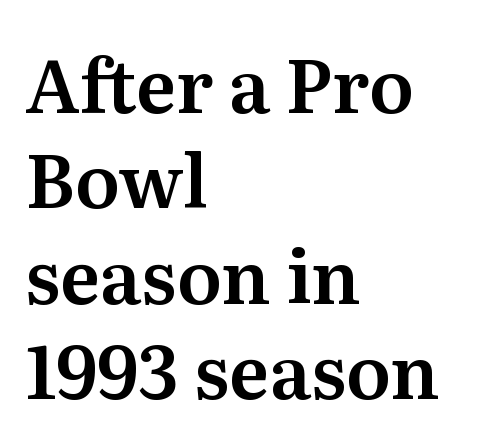
Clear beneath every line of the passage. The type family on display is of the serif kind. Posture: upright roman. Vertically, the passage feels balanced, rows spaced as you'd expect.
